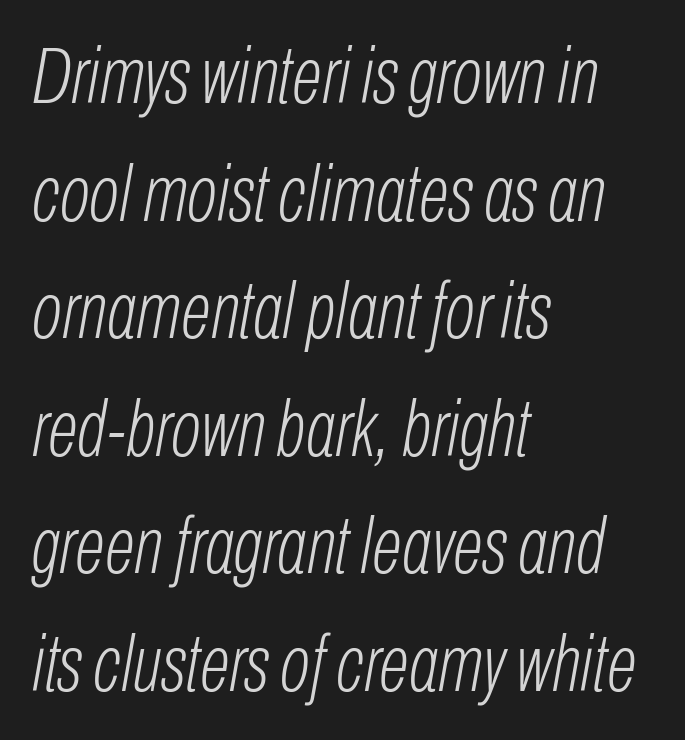
The image shows 80 px light, condensed type, italic (leaning right); set left-aligned, normal line spacing (1.47x), normal letter spacing, not underlined; low stroke contrast and a medium x-height.
